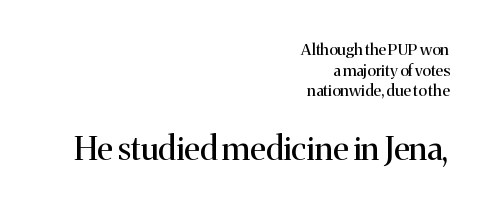
{"serif": "yes", "italic": "no", "bold": "no", "weight": "regular", "width": "normal", "stroke_contrast": "medium", "x_height": "medium", "monospaced": "no", "underline": "no", "align": "right", "line_spacing": "normal", "line_spacing_ratio": 1.29, "letter_spacing": "normal", "letter_spacing_em": 0.0, "larger_block": "second", "size_ratio": 2.06, "glyph_px": 33}
